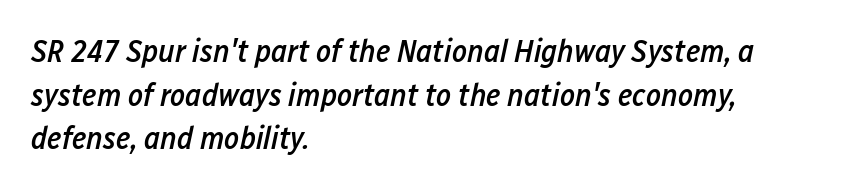
The image shows 32 px semibold, condensed type, italic (leaning right); set left-aligned, normal line spacing (1.36x), normal letter spacing, not underlined; low stroke contrast and a medium x-height.
